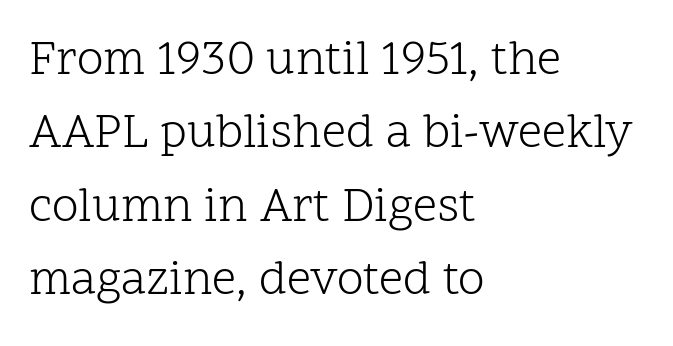
{"serif": "yes", "italic": "no", "bold": "no", "weight": "light", "width": "normal", "stroke_contrast": "low", "x_height": "medium", "monospaced": "no", "underline": "no", "align": "left", "line_spacing": "normal", "line_spacing_ratio": 1.53, "letter_spacing": "normal", "letter_spacing_em": 0.0, "glyph_px": 48}
